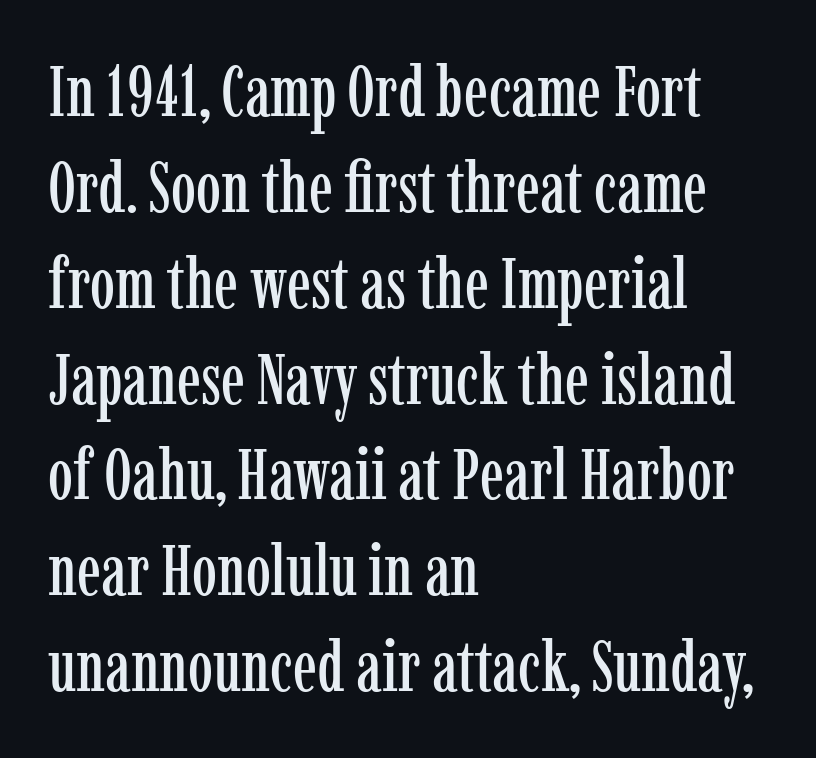
{"serif": "yes", "italic": "no", "width": "condensed", "stroke_contrast": "low", "x_height": "medium", "monospaced": "no", "underline": "no", "align": "left", "line_spacing": "normal", "line_spacing_ratio": 1.35, "letter_spacing": "normal", "letter_spacing_em": 0.0, "glyph_px": 71}
